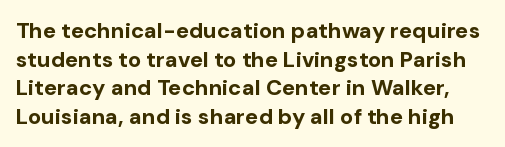
The space directly below the letters is spotless. These lines were composed using upright roman letters. The letters sit at their default tracking, neither squeezed nor spread. The font is running at its bold setting. Each new line begins a customary step beneath the previous one.
